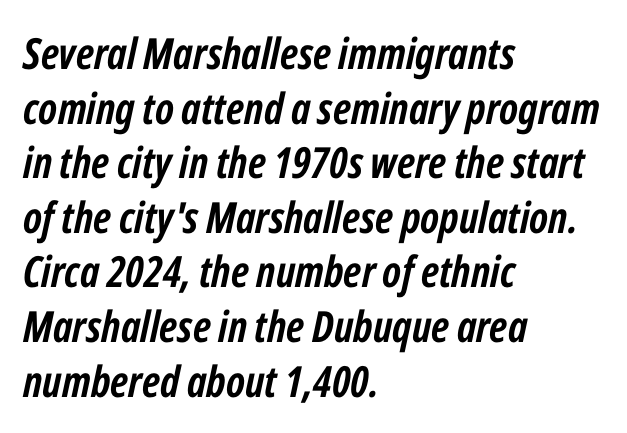
{"italic": "yes", "lean": "right", "slant_degrees": 12, "bold": "yes", "weight": "semibold", "width": "condensed", "stroke_contrast": "low", "x_height": "medium", "monospaced": "no", "underline": "no", "align": "left", "line_spacing": "normal", "line_spacing_ratio": 1.27, "letter_spacing": "normal", "letter_spacing_em": 0.0, "glyph_px": 43}
